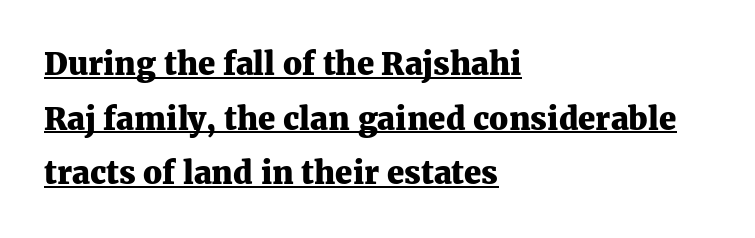
The lettering holds an erect, upright posture throughout. Look at the tracking — it's just the regular setting, nothing added. Set as a true bold cut, around the 700 mark. Each line starts at the same left margin while the right side varies. A continuous stroke trails under the words, as in a hyperlink.
